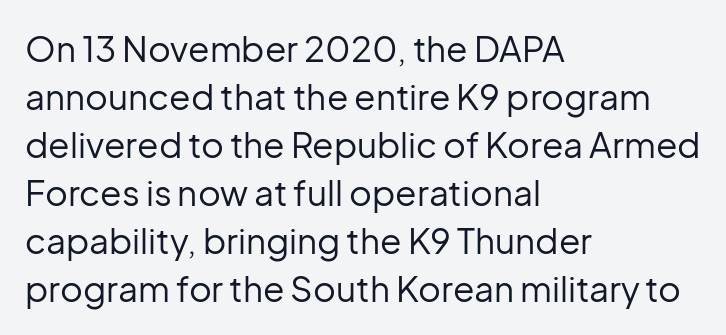
{"serif": "no", "italic": "no", "bold": "no", "weight": "regular", "width": "normal", "stroke_contrast": "low", "x_height": "medium", "monospaced": "no", "underline": "no", "align": "left", "line_spacing": "normal", "line_spacing_ratio": 1.37, "letter_spacing": "normal", "letter_spacing_em": 0.0, "glyph_px": 35}
